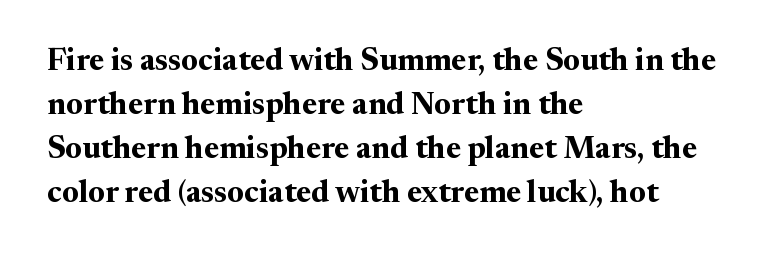
Q: Is the text bold? A: Yes.
Q: Is the text italic (slanted)? A: No, it is upright.
Q: Is the typeface a serif or a sans-serif typeface? A: Serif.
Q: Is the text underlined? A: No.
Q: How is the paragraph aligned? A: Left-aligned.
Q: Is the spacing between letters normal or unusually wide? A: Normal.
Q: Is the spacing between lines tight, normal or loose? A: Normal.
Q: Width (condensed, normal, or wide)? A: Normal.
Q: Stroke contrast? A: Medium.
Q: x-height? A: Medium.
Q: Monospaced? A: No.
